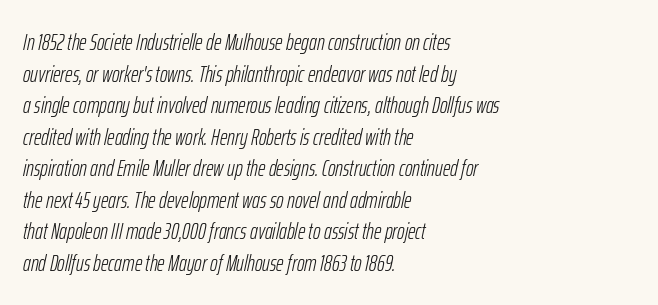
{"italic": "yes", "lean": "right", "slant_degrees": 12, "bold": "no", "underline": "no", "align": "left", "line_spacing": "normal", "line_spacing_ratio": 1.37, "letter_spacing": "normal", "letter_spacing_em": 0.0, "glyph_px": 23}
